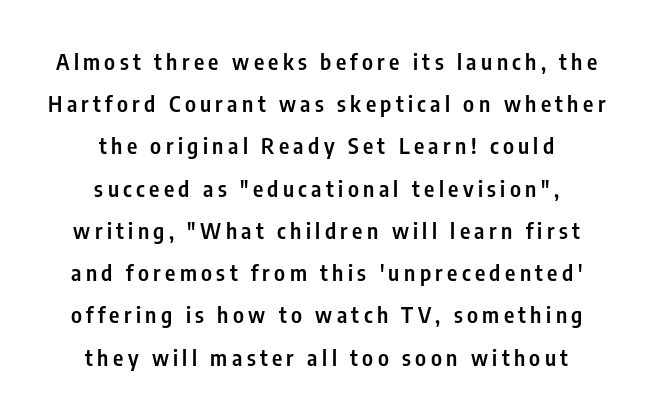
Q: Is the text bold? A: Semi-bold.
Q: Is the text italic (slanted)? A: No, it is upright.
Q: Is the text underlined? A: No.
Q: How is the paragraph aligned? A: Centered.
Q: Is the spacing between letters normal or unusually wide? A: Unusually wide.
Q: Is the spacing between lines tight, normal or loose? A: Loose.
